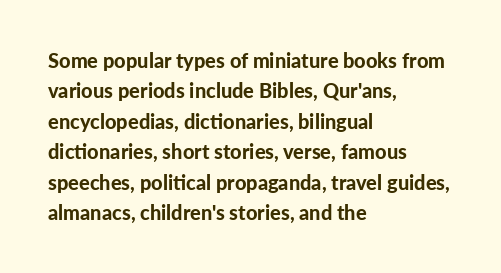
The image shows 20 px bold type, upright; set left-aligned, normal line spacing (1.52x), normal letter spacing, not underlined.
